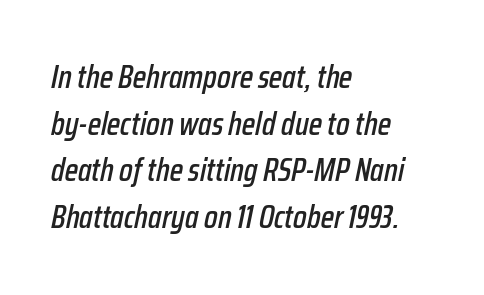
Q: Is the text italic (slanted)? A: Yes, it leans right by about 12 degrees.
Q: Is the text underlined? A: No.
Q: How is the paragraph aligned? A: Left-aligned.
Q: Is the spacing between letters normal or unusually wide? A: Normal.
Q: Is the spacing between lines tight, normal or loose? A: Normal.
Q: Width (condensed, normal, or wide)? A: Condensed.
Q: Stroke contrast? A: Low.
Q: x-height? A: Medium.
Q: Monospaced? A: No.
